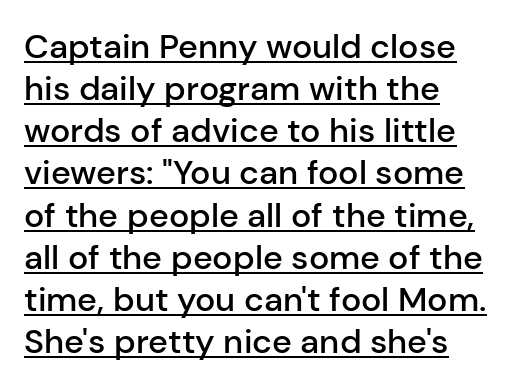
The image shows 34 px semibold sans-serif type, upright; set left-aligned, line spacing 1.24x, normal letter spacing, underlined; low stroke contrast and a medium x-height.
